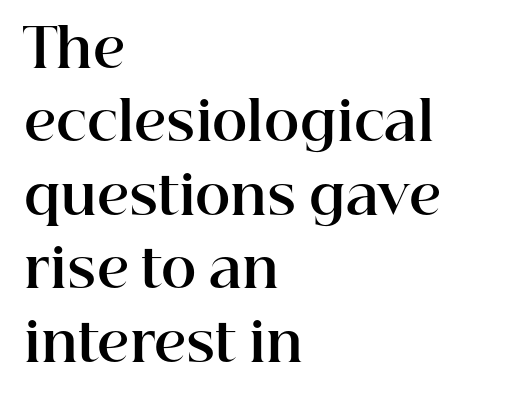
If you measured baseline to baseline, you'd find a middling distance. Is the block centered? No — it sits flush against the left margin. This sample uses plain, unmodified letter spacing. The passage shown is emphatically bold. Italic? Not at all — the glyphs are vertical. The letters carry serifs — small finishing strokes at the ends of their stems.
